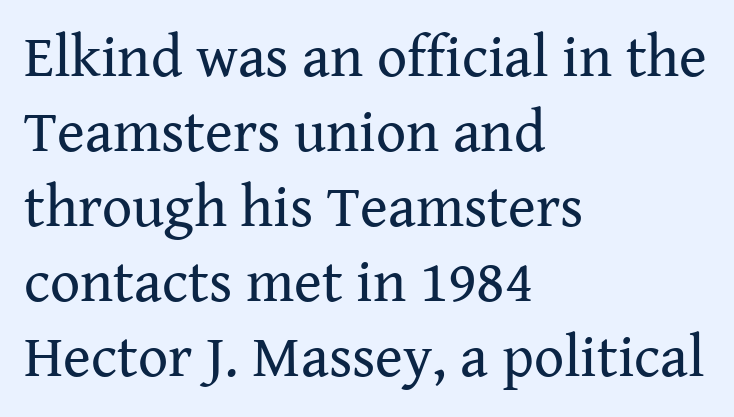
{"serif": "yes", "italic": "no", "bold": "no", "weight": "regular", "width": "normal", "stroke_contrast": "medium", "x_height": "medium", "monospaced": "no", "underline": "no", "align": "left", "line_spacing": "normal", "line_spacing_ratio": 1.27, "letter_spacing": "normal", "letter_spacing_em": 0.0, "glyph_px": 59}
